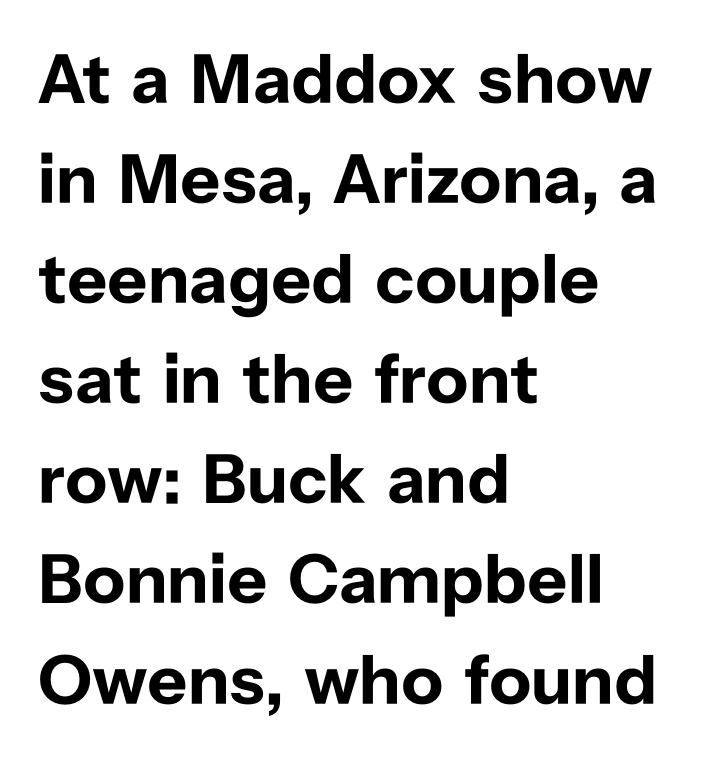
Here the designer chose a conventional face with non-uniform glyph widths. The sample has been set heavy, in full bold. Notice how descenders clear the ascenders below comfortably — that's standard leading. A typesetter would mark this as roman, not italic.
